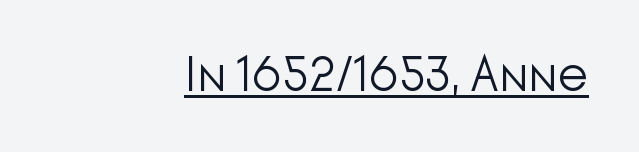
Q: Is the text bold? A: No.
Q: Is the text italic (slanted)? A: No, it is upright.
Q: Is the typeface a serif or a sans-serif typeface? A: Sans-serif.
Q: Is the text underlined? A: Yes.
Q: Is the spacing between letters normal or unusually wide? A: Normal.
Q: Width (condensed, normal, or wide)? A: Normal.
Q: Stroke contrast? A: Low.
Q: x-height? A: Medium.
Q: Monospaced? A: No.
